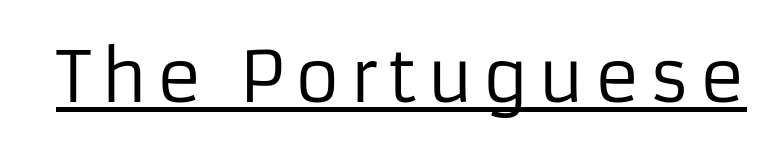
The image shows 70 px regular-weight sans-serif type, upright; set underlined; low stroke contrast and a medium x-height.
